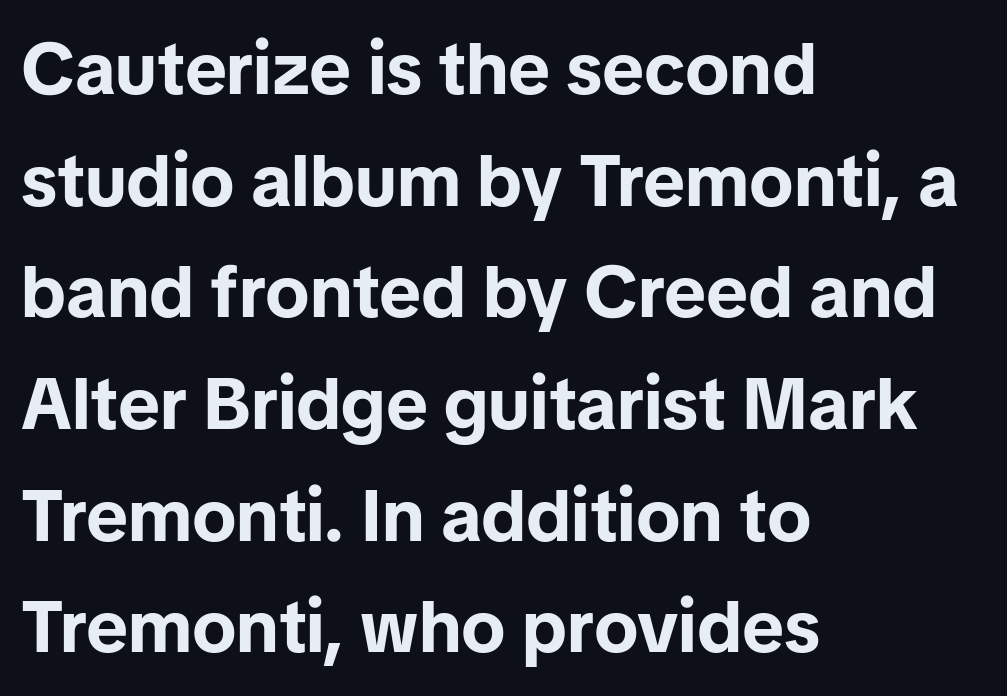
The image shows 73 px bold sans-serif type, upright; set left-aligned, normal line spacing (1.53x), normal letter spacing, not underlined; low stroke contrast and a medium x-height.
